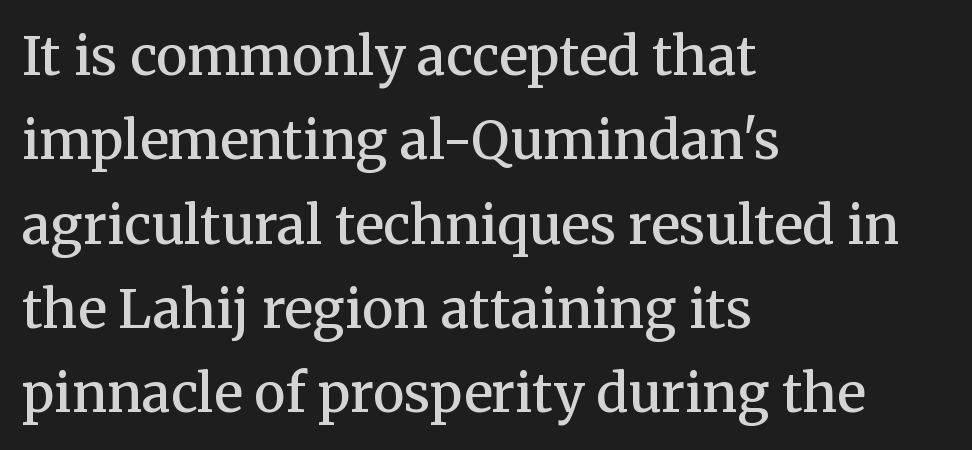
{"serif": "yes", "italic": "no", "bold": "semi", "weight": "semibold", "width": "normal", "stroke_contrast": "medium", "x_height": "medium", "monospaced": "no", "underline": "no", "align": "left", "line_spacing": "normal", "line_spacing_ratio": 1.59, "letter_spacing": "normal", "letter_spacing_em": 0.0, "glyph_px": 53}
